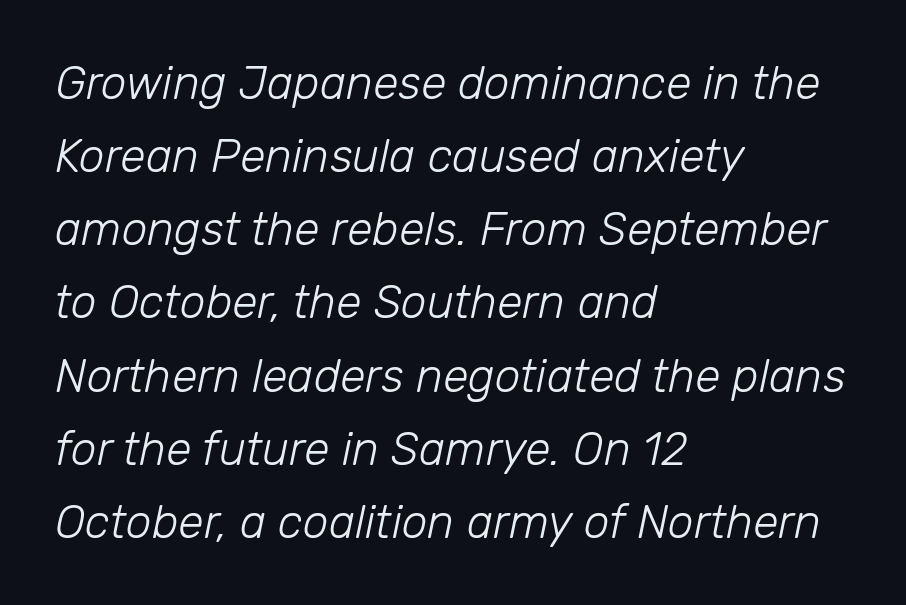
Q: Is the text bold? A: No.
Q: Is the text italic (slanted)? A: Yes, it leans right by about 12 degrees.
Q: Is the text underlined? A: No.
Q: How is the paragraph aligned? A: Left-aligned.
Q: Is the spacing between letters normal or unusually wide? A: Normal.
Q: Is the spacing between lines tight, normal or loose? A: Normal.
Q: Width (condensed, normal, or wide)? A: Normal.
Q: Stroke contrast? A: Low.
Q: x-height? A: Medium.
Q: Monospaced? A: No.
